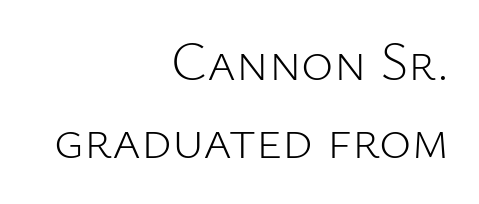
Q: Is the text bold? A: No.
Q: Is the text italic (slanted)? A: No, it is upright.
Q: Is the typeface a serif or a sans-serif typeface? A: Sans-serif.
Q: Is the text underlined? A: No.
Q: How is the paragraph aligned? A: Right-aligned.
Q: Is the spacing between letters normal or unusually wide? A: Normal.
Q: Is the spacing between lines tight, normal or loose? A: Normal.
Q: Width (condensed, normal, or wide)? A: Normal.
Q: Stroke contrast? A: Low.
Q: x-height? A: Medium.
Q: Monospaced? A: No.
